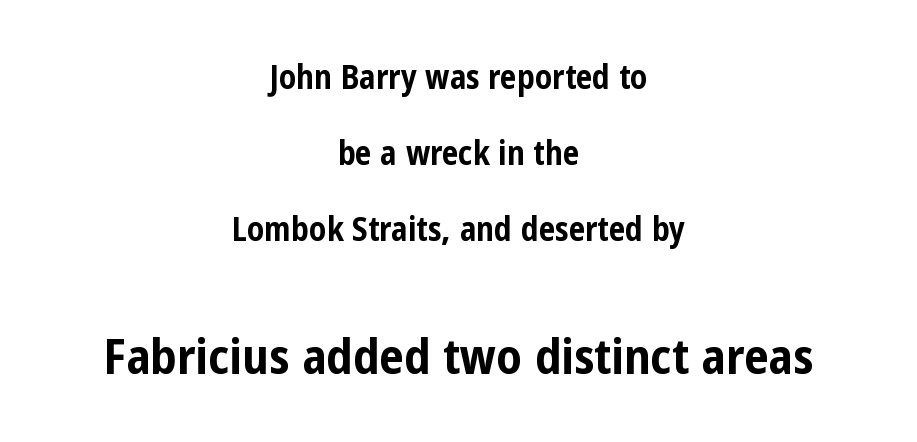
{"serif": "no", "italic": "no", "bold": "yes", "weight": "bold", "width": "condensed", "stroke_contrast": "low", "x_height": "medium", "monospaced": "no", "underline": "no", "align": "center", "line_spacing": "loose", "line_spacing_ratio": 2.31, "letter_spacing": "normal", "letter_spacing_em": 0.0, "larger_block": "second", "size_ratio": 1.48, "glyph_px": 49}
